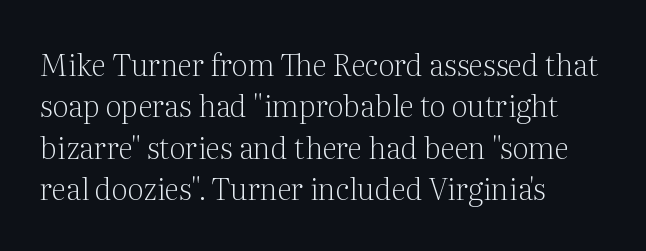
{"serif": "yes", "italic": "no", "bold": "no", "weight": "light", "width": "normal", "stroke_contrast": "medium", "x_height": "medium", "monospaced": "no", "underline": "no", "align": "left", "line_spacing": "normal", "line_spacing_ratio": 1.38, "letter_spacing": "normal", "letter_spacing_em": 0.0, "glyph_px": 30}
